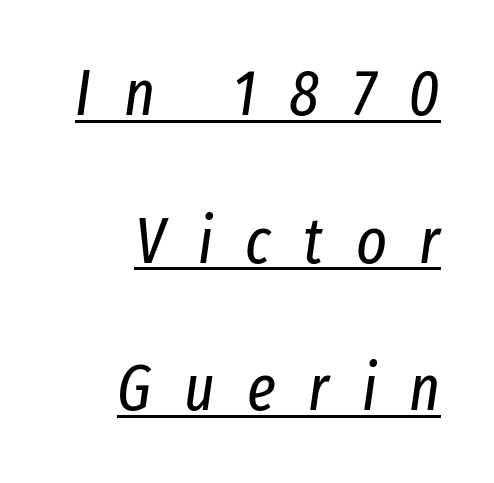
The image shows 65 px regular-weight, condensed type, italic (leaning right); set right-aligned, loose line spacing (2.27x), unusually wide letter spacing (+0.5 em), underlined; low stroke contrast and a medium x-height.
